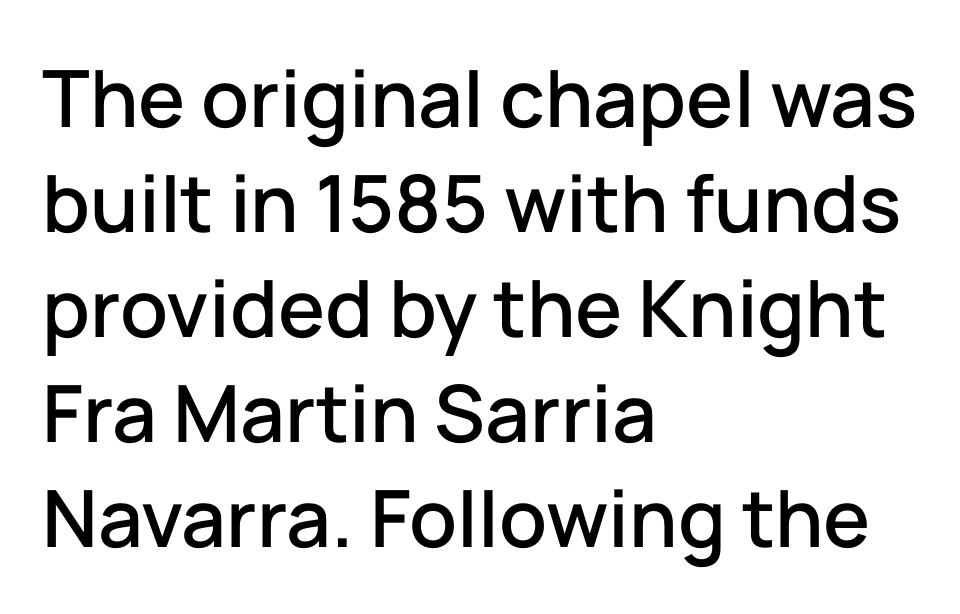
Q: Is the text italic (slanted)? A: No, it is upright.
Q: Is the typeface a serif or a sans-serif typeface? A: Sans-serif.
Q: Is the text underlined? A: No.
Q: How is the paragraph aligned? A: Left-aligned.
Q: Is the spacing between letters normal or unusually wide? A: Normal.
Q: Is the spacing between lines tight, normal or loose? A: Normal.
Q: Width (condensed, normal, or wide)? A: Normal.
Q: Stroke contrast? A: Low.
Q: x-height? A: Medium.
Q: Monospaced? A: No.
